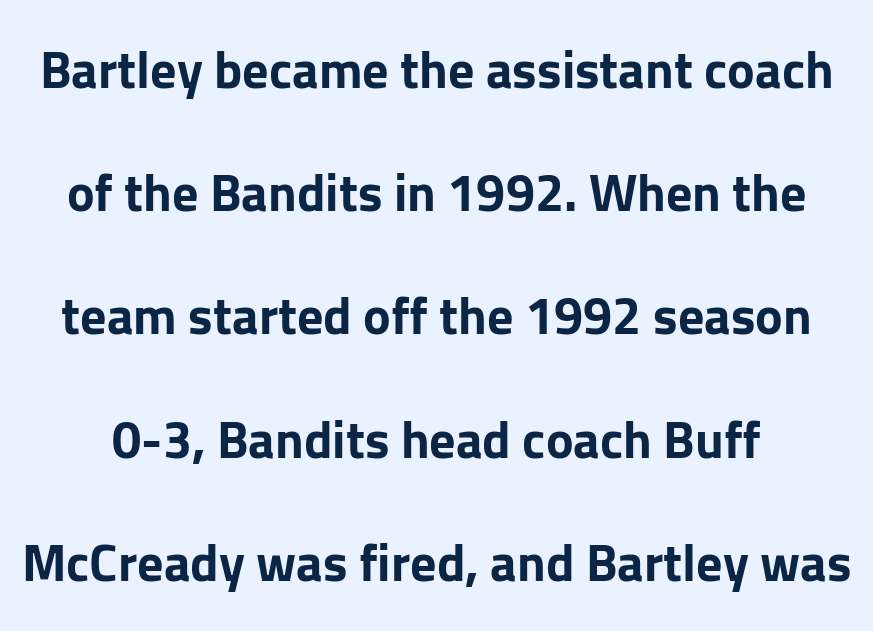
The image shows 52 px bold sans-serif type, upright; set loose line spacing (2.37x), normal letter spacing, not underlined; low stroke contrast and a medium x-height.
